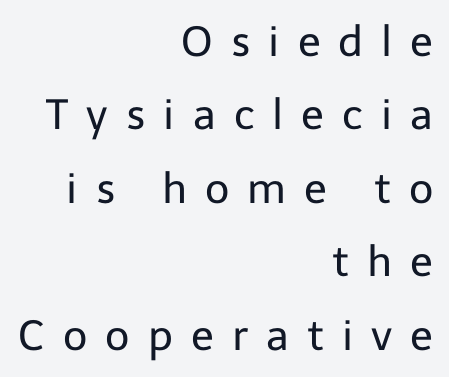
Q: Is the text bold? A: No.
Q: Is the text italic (slanted)? A: No, it is upright.
Q: Is the typeface a serif or a sans-serif typeface? A: Sans-serif.
Q: Is the text underlined? A: No.
Q: How is the paragraph aligned? A: Right-aligned.
Q: Is the spacing between letters normal or unusually wide? A: Unusually wide.
Q: Width (condensed, normal, or wide)? A: Normal.
Q: Stroke contrast? A: Low.
Q: x-height? A: Medium.
Q: Monospaced? A: No.
